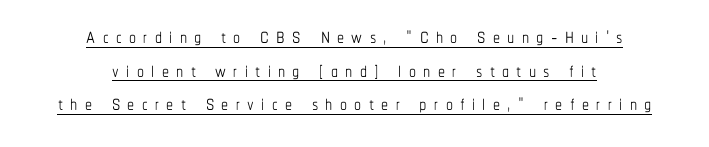
{"italic": "no", "bold": "no", "weight": "thin", "width": "condensed", "stroke_contrast": "low", "x_height": "medium", "monospaced": "no", "underline": "yes", "align": "center", "line_spacing_ratio": 1.2, "letter_spacing": "wide", "letter_spacing_em": 0.26, "glyph_px": 28}
